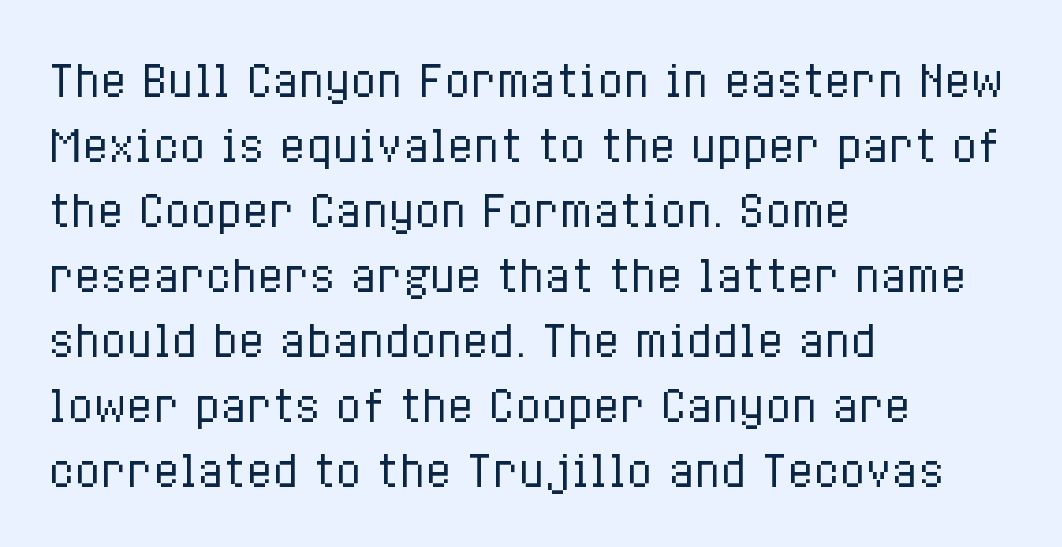
The image shows 43 px regular-weight, condensed type, upright; set left-aligned, normal line spacing (1.51x), normal letter spacing, not underlined; low stroke contrast and a medium x-height.
